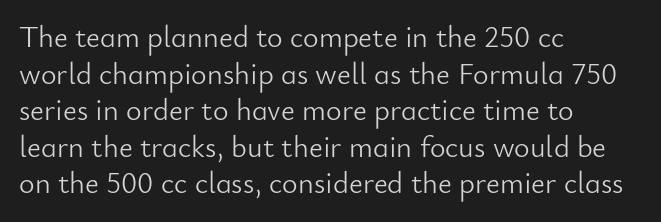
Character widths vary here, with narrow letters taking less room than wide ones. The font's upright variant was chosen for this text. The zone under the glyphs is completely vacant. Each line starts at the same left margin while the right side varies. A light-to-regular cut is what we see here.
